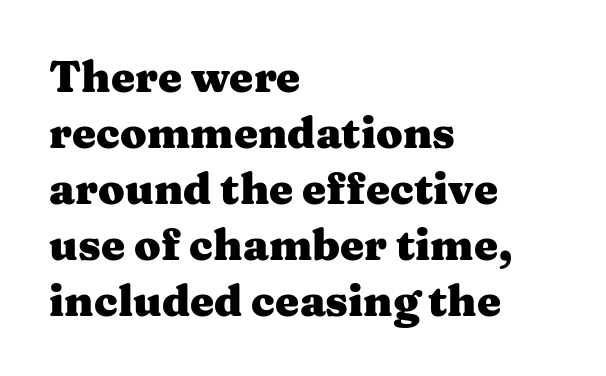
The image shows 43 px heavy, wide serif type, upright; set left-aligned, normal line spacing (1.3x), normal letter spacing, not underlined; medium stroke contrast and a medium x-height.
